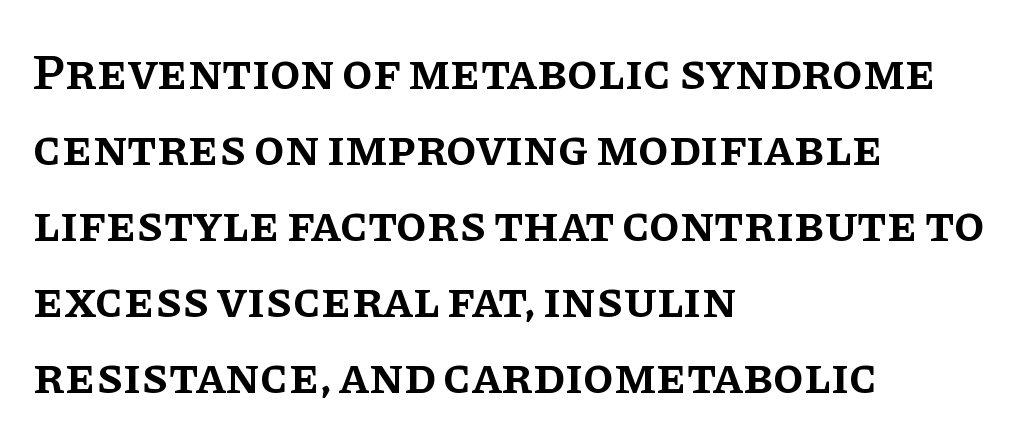
{"serif": "yes", "italic": "no", "bold": "semi", "weight": "semibold", "width": "normal", "stroke_contrast": "low", "x_height": "large", "monospaced": "no", "underline": "no", "align": "left", "line_spacing": "normal", "line_spacing_ratio": 1.52, "letter_spacing": "normal", "letter_spacing_em": 0.0, "glyph_px": 50}
